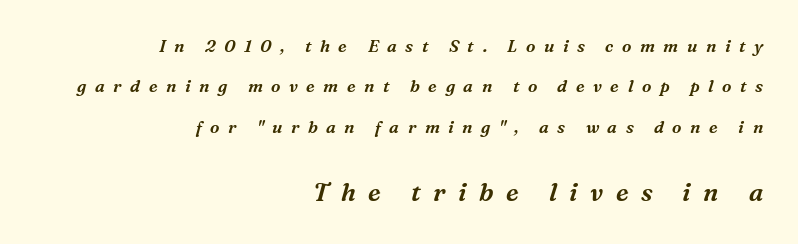
The image shows 25 px text type, italic (leaning right); set right-aligned, loose line spacing (2.38x), unusually wide letter spacing (+0.5 em), not underlined; the second (bottom) block is 1.47x larger.
